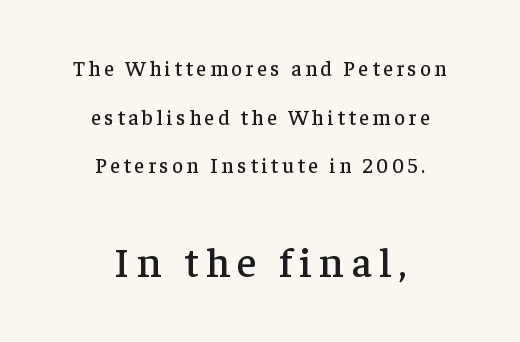
A great deal of white space separates one row of letters from the next. Rendered with straight, roman letterforms. Short and long lines alike share a common midpoint. The following chunk of copy outweighs the initial chunk in type size. Each letter's strokes conclude with small projecting serifs. Descenders are the only things crossing below the line.
